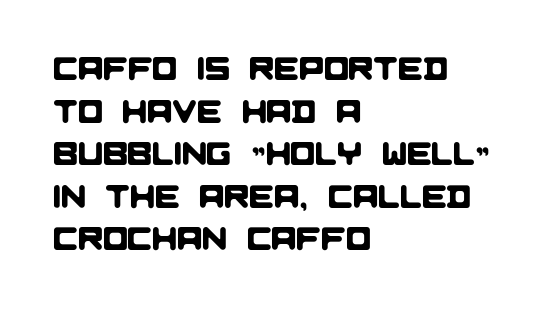
Beneath every word, the page is bare. These lines are rendered in a variable-pitch font. The rendering shows plain stroke endings on the letterforms — a sans-serif design. The line-height multiplier appears to be the usual default. The lines are quadded left.
